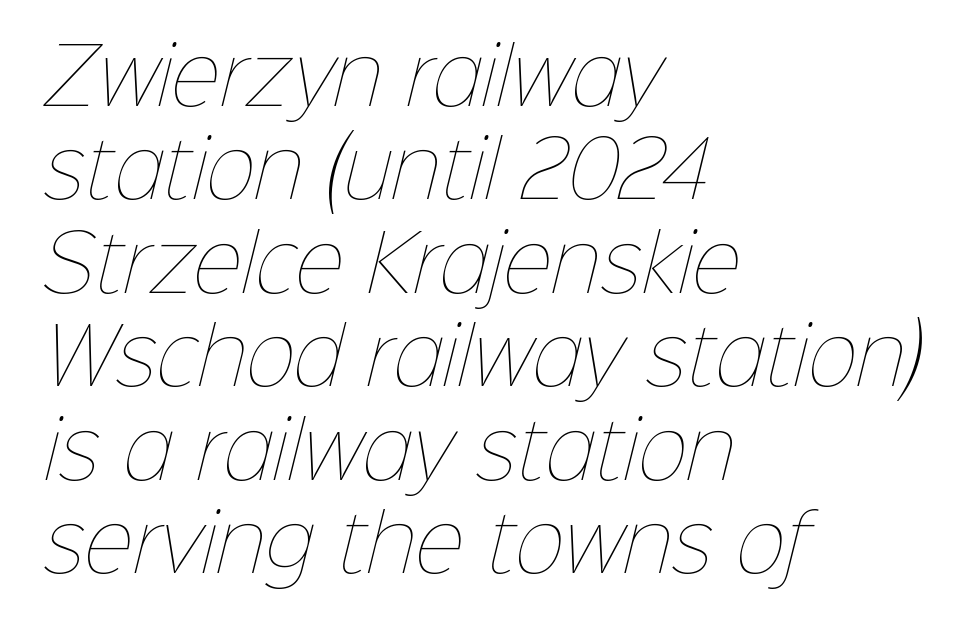
The image shows 76 px thin type; set left-aligned, line spacing 1.23x, normal letter spacing, not underlined; low stroke contrast and a medium x-height.
